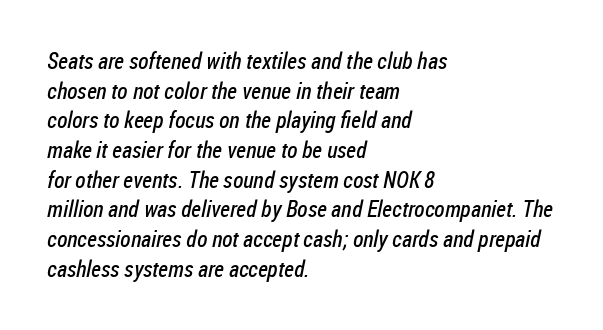
{"bold": "no", "underline": "no", "align": "left", "line_spacing": "normal", "line_spacing_ratio": 1.29, "letter_spacing": "normal", "letter_spacing_em": 0.0, "glyph_px": 23}
